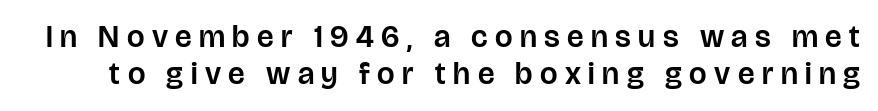
The passage shown is typeset with a sans-serif family. The lettering holds an erect, upright posture throughout. The baseline area is clear. Each word looks stretched out because of the extra space between its letters.
